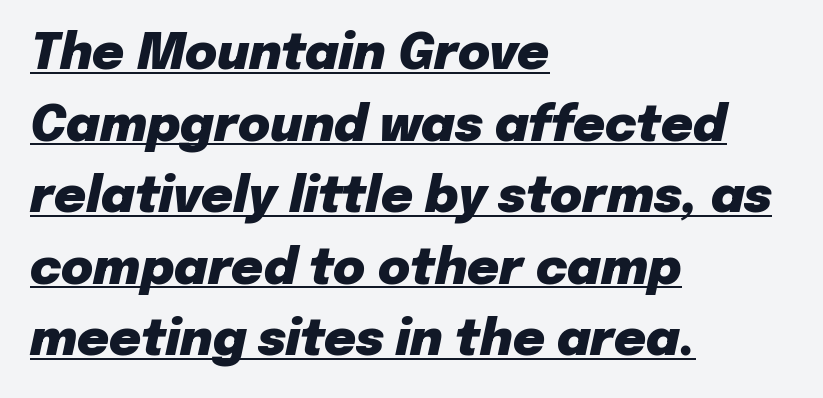
The image shows 49 px heavy type, italic (leaning right); set left-aligned, normal line spacing (1.46x), normal letter spacing, underlined; low stroke contrast and a medium x-height.
